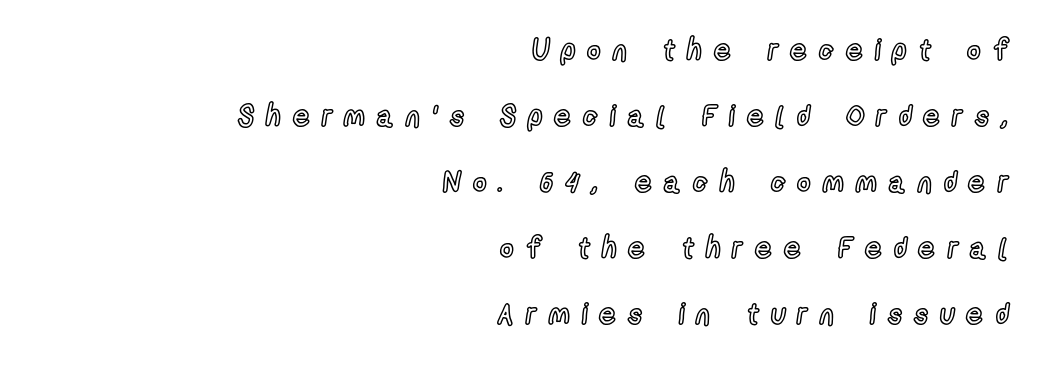
The image shows 29 px condensed type; set right-aligned, loose line spacing (2.28x), unusually wide letter spacing (+0.42 em), not underlined; a medium x-height.
